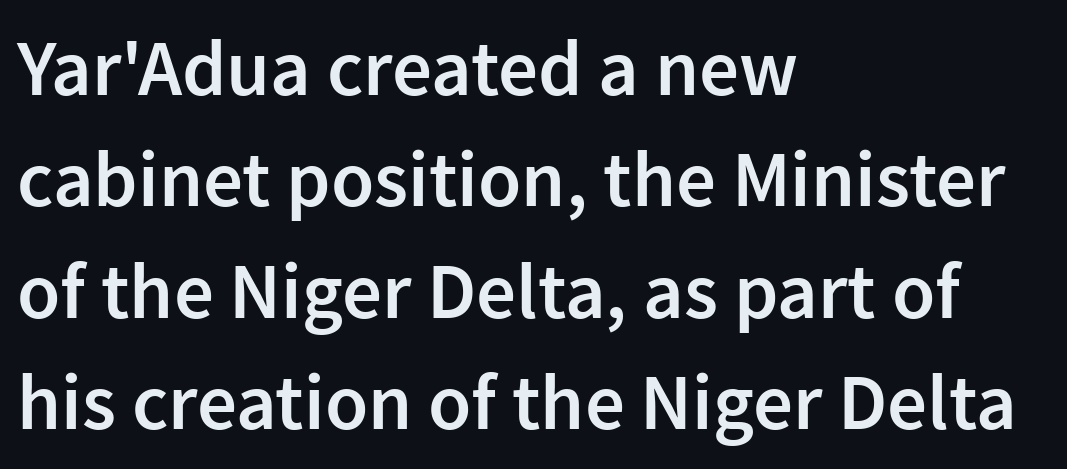
This rendering employs a face without finishing strokes, i.e., a sans-serif. The rendering keeps characters at their native spacing. Layout note: lines flush left. Weight check: semibold — heavier than regular, not quite bold. Here the designer chose a conventional face with non-uniform glyph widths. Check under the words: just untouched page.
